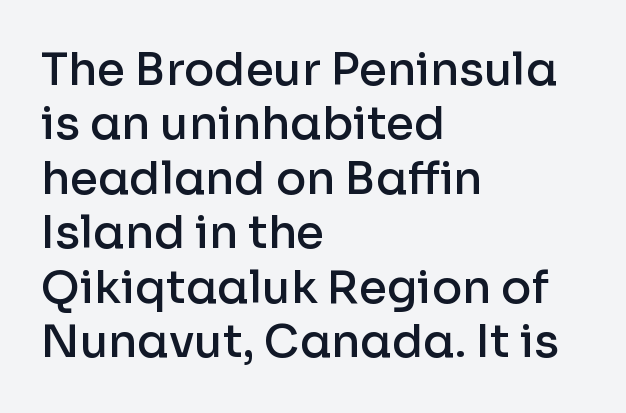
{"serif": "no", "italic": "no", "bold": "semi", "weight": "semibold", "width": "normal", "stroke_contrast": "low", "x_height": "medium", "monospaced": "no", "underline": "no", "align": "left", "line_spacing_ratio": 1.21, "letter_spacing": "normal", "letter_spacing_em": 0.0, "glyph_px": 45}
